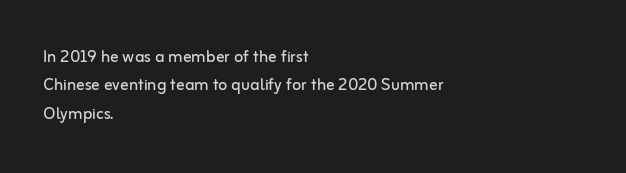
Q: Is the text bold? A: No.
Q: Is the text italic (slanted)? A: No, it is upright.
Q: Is the text underlined? A: No.
Q: How is the paragraph aligned? A: Left-aligned.
Q: Is the spacing between letters normal or unusually wide? A: Normal.
Q: Is the spacing between lines tight, normal or loose? A: Normal.
